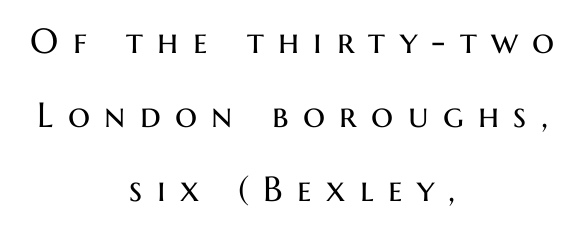
{"serif": "no", "italic": "no", "bold": "no", "weight": "regular", "width": "normal", "stroke_contrast": "medium", "x_height": "medium", "monospaced": "no", "underline": "no", "align": "center", "line_spacing": "loose", "line_spacing_ratio": 2.12, "letter_spacing": "wide", "letter_spacing_em": 0.41, "glyph_px": 35}
